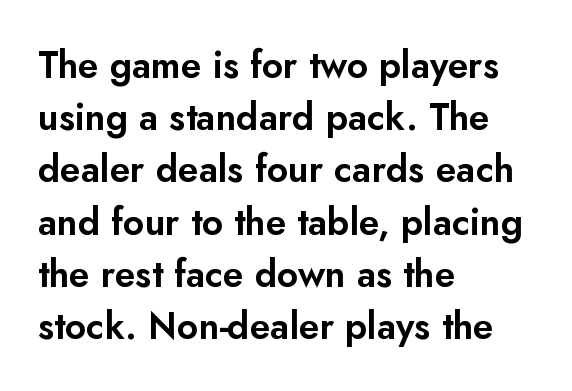
{"serif": "no", "italic": "no", "width": "normal", "stroke_contrast": "low", "x_height": "small", "monospaced": "no", "underline": "no", "align": "left", "line_spacing": "normal", "line_spacing_ratio": 1.41, "letter_spacing": "normal", "letter_spacing_em": 0.0, "glyph_px": 37}
